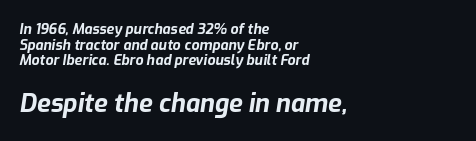
Q: Is the text bold? A: Yes.
Q: Is the text italic (slanted)? A: Yes, it leans right by about 9 degrees.
Q: Is the text underlined? A: No.
Q: How is the paragraph aligned? A: Left-aligned.
Q: Is the spacing between letters normal or unusually wide? A: Normal.
Q: Is the spacing between lines tight, normal or loose? A: Tight.
Q: Which block of text is set in a larger size, the first (top) or the second (bottom)? A: The second (bottom) one.
